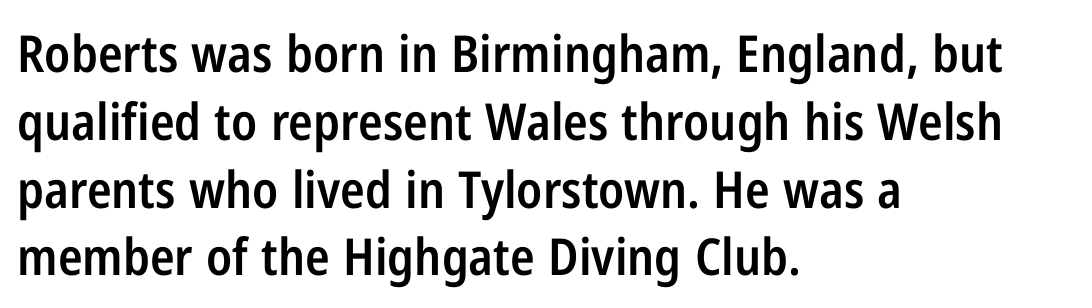
{"serif": "no", "italic": "no", "bold": "semi", "weight": "semibold", "width": "condensed", "stroke_contrast": "low", "x_height": "medium", "monospaced": "no", "underline": "no", "align": "left", "line_spacing": "normal", "line_spacing_ratio": 1.33, "letter_spacing": "normal", "letter_spacing_em": 0.0, "glyph_px": 51}
